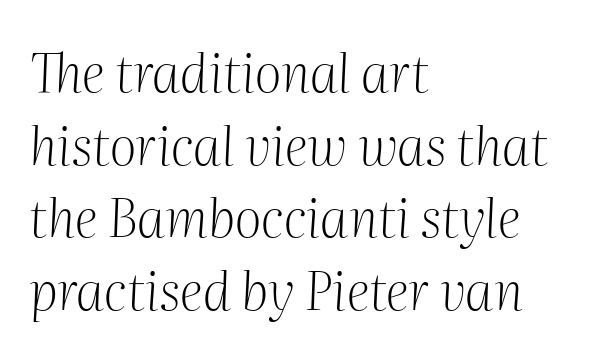
{"serif": "yes", "italic": "yes", "lean": "right", "slant_degrees": 2, "bold": "no", "weight": "light", "width": "normal", "stroke_contrast": "medium", "x_height": "medium", "monospaced": "no", "underline": "no", "align": "left", "line_spacing": "normal", "line_spacing_ratio": 1.37, "letter_spacing": "normal", "letter_spacing_em": 0.0, "glyph_px": 53}
